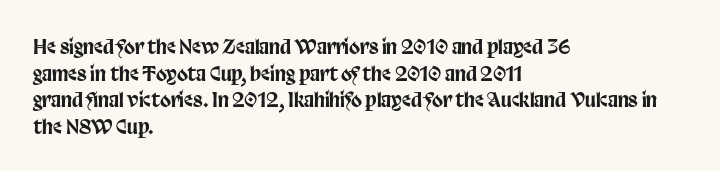
Which margin do the lines hug? The left one — the right edge is uneven. Do the letters lean? They stand straight. Students, note that the glyphs here touch the page at normal intervals. The block of text has a typical density, with ordinary space between rows. Unmarked baselines from the first word to the last.
